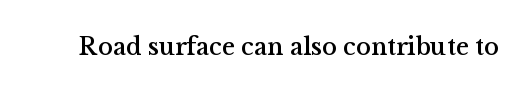
The image shows 25 px text type, upright; set normal letter spacing, not underlined.
